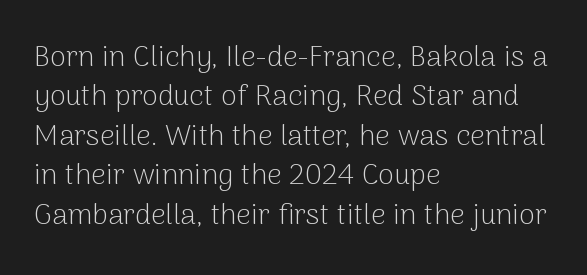
The image shows 29 px light sans-serif type, upright; set left-aligned, normal line spacing (1.36x), normal letter spacing, not underlined; low stroke contrast and a medium x-height.
